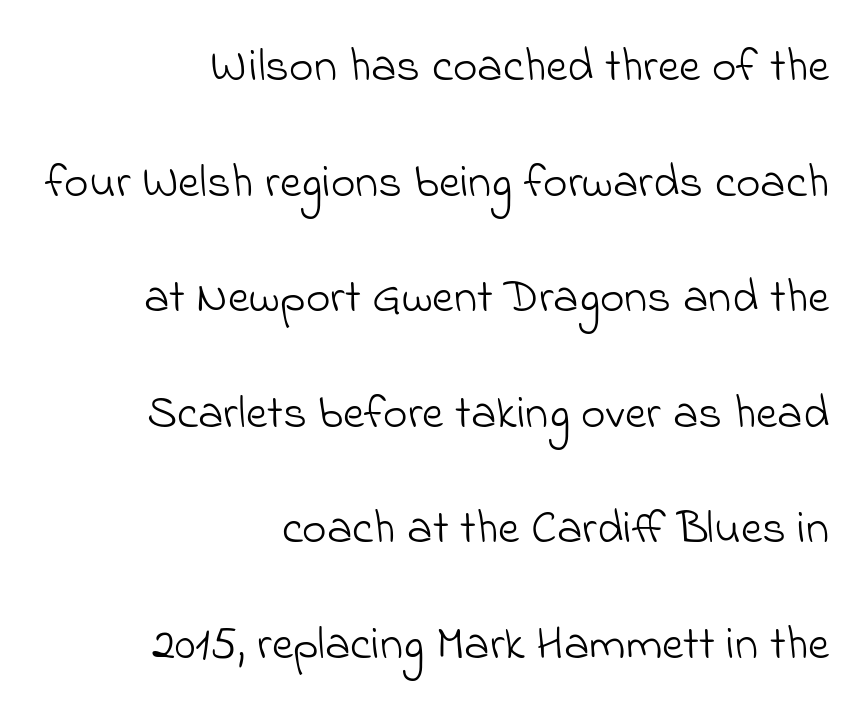
The image shows 47 px light sans-serif type; set right-aligned, loose line spacing (2.46x), normal letter spacing, not underlined; low stroke contrast and a small x-height.
